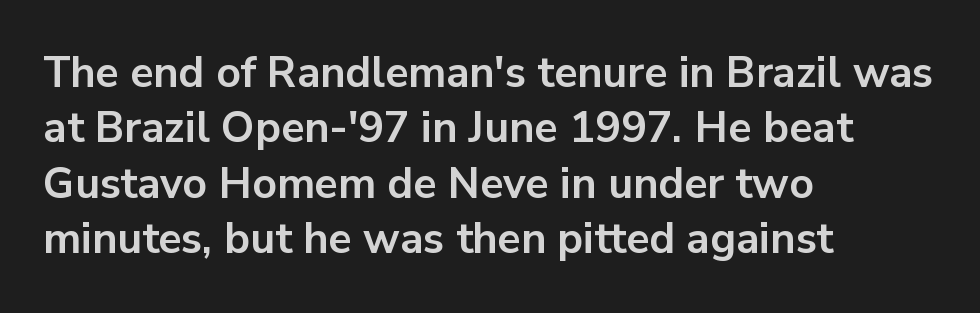
{"serif": "no", "italic": "no", "bold": "yes", "weight": "bold", "width": "normal", "stroke_contrast": "low", "x_height": "medium", "monospaced": "no", "underline": "no", "align": "left", "line_spacing": "normal", "line_spacing_ratio": 1.29, "letter_spacing": "normal", "letter_spacing_em": 0.0, "glyph_px": 43}
